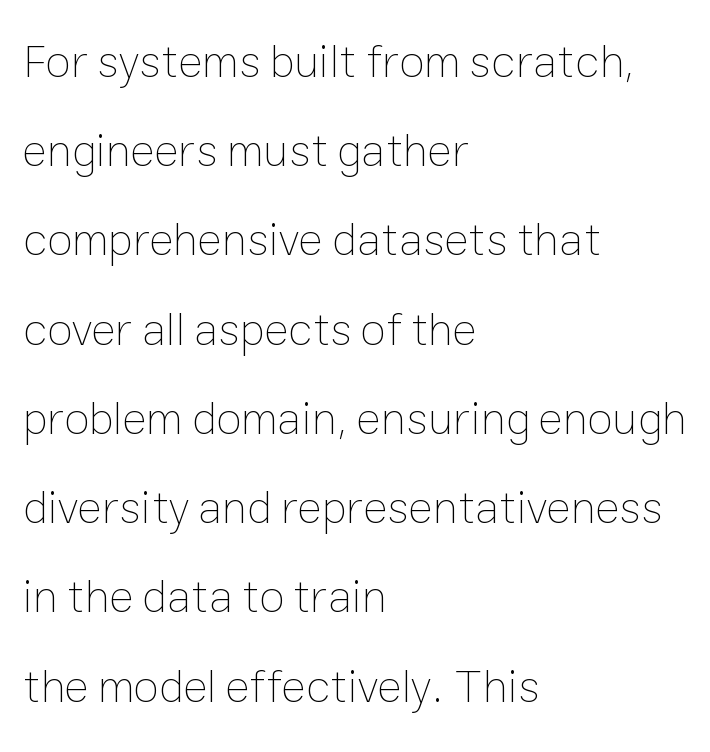
{"italic": "no", "bold": "no", "weight": "thin", "width": "normal", "stroke_contrast": "low", "x_height": "medium", "monospaced": "no", "underline": "no", "align": "left", "line_spacing": "loose", "line_spacing_ratio": 1.94, "letter_spacing": "normal", "letter_spacing_em": 0.0, "glyph_px": 46}
